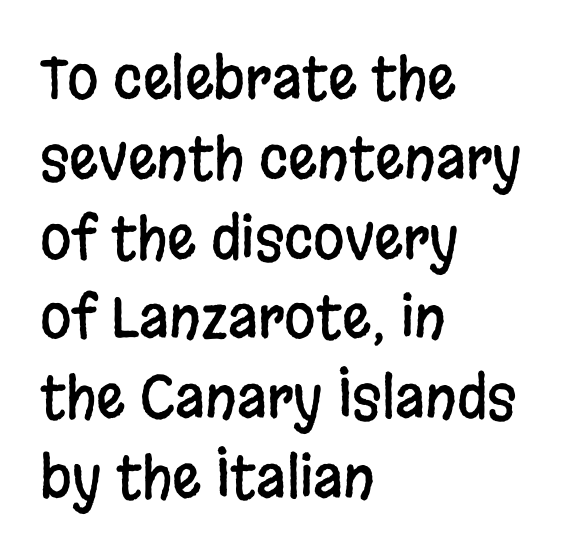
Q: Is the text italic (slanted)? A: No, it is upright.
Q: Is the typeface a serif or a sans-serif typeface? A: Sans-serif.
Q: Is the text underlined? A: No.
Q: How is the paragraph aligned? A: Left-aligned.
Q: Is the spacing between letters normal or unusually wide? A: Normal.
Q: Is the spacing between lines tight, normal or loose? A: Normal.
Q: Width (condensed, normal, or wide)? A: Condensed.
Q: Stroke contrast? A: Low.
Q: x-height? A: Large.
Q: Monospaced? A: No.
